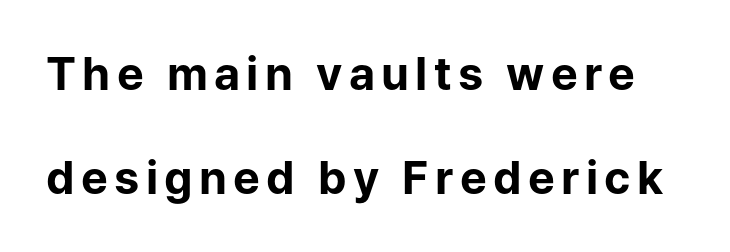
The image shows 45 px bold sans-serif type, upright; set loose line spacing (2.32x), not underlined; low stroke contrast and a medium x-height.
